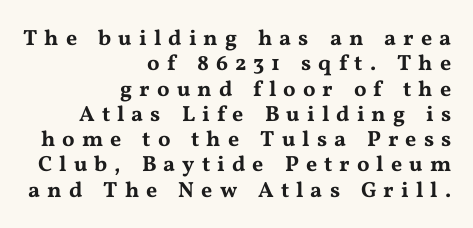
The image shows 22 px text type, upright; set right-aligned, tight line spacing (1.15x), unusually wide letter spacing (+0.32 em), not underlined.
